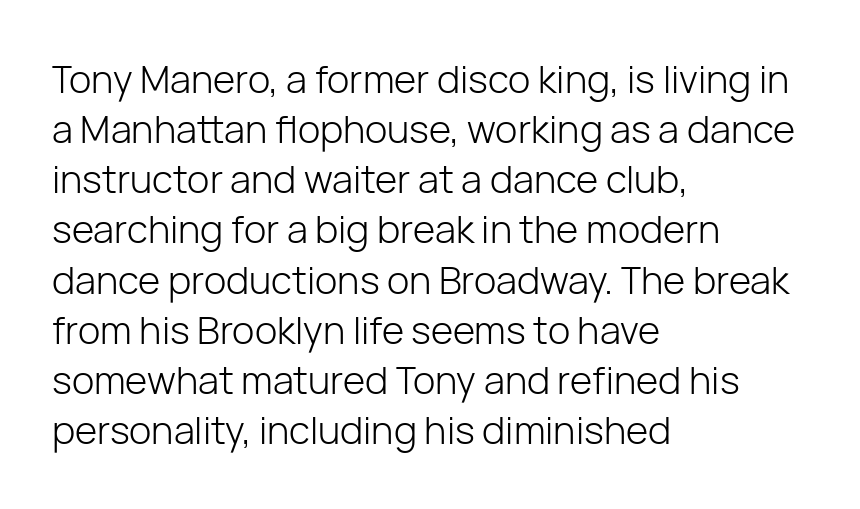
{"serif": "no", "italic": "no", "bold": "no", "weight": "light", "width": "normal", "stroke_contrast": "low", "x_height": "medium", "monospaced": "no", "underline": "no", "align": "left", "line_spacing": "normal", "line_spacing_ratio": 1.32, "letter_spacing": "normal", "letter_spacing_em": 0.0, "glyph_px": 38}
